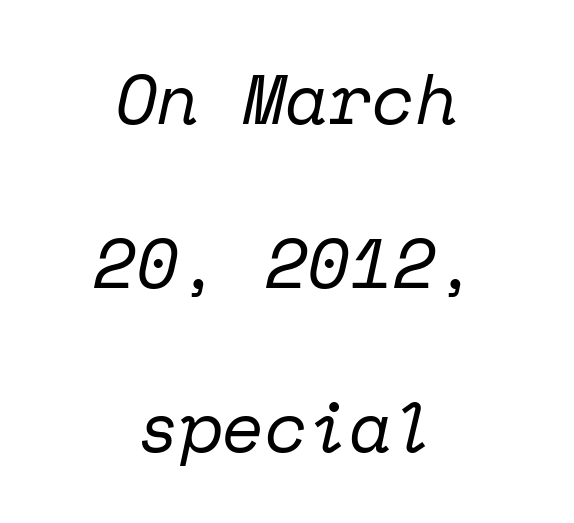
Do the characters align in a grid? Yes, the font is monospaced. Every character sits at an angle, as italics do. Plain, unruled lines of type. Are there feet on the stems? There are — it's a serif.
